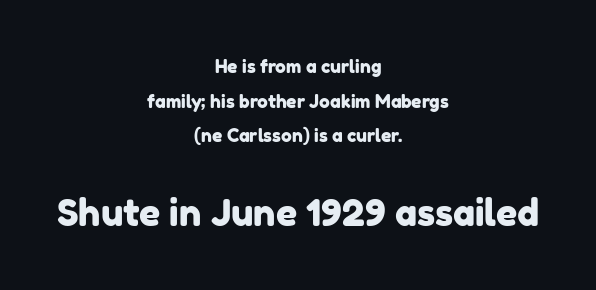
Nothing unusual about the tracking: characters are spaced as the font intends. The rendering positions every line midway between the sides. Honestly, the rows look like they've been pulled way apart. What kind of face is this? One without serifs — a sans.
